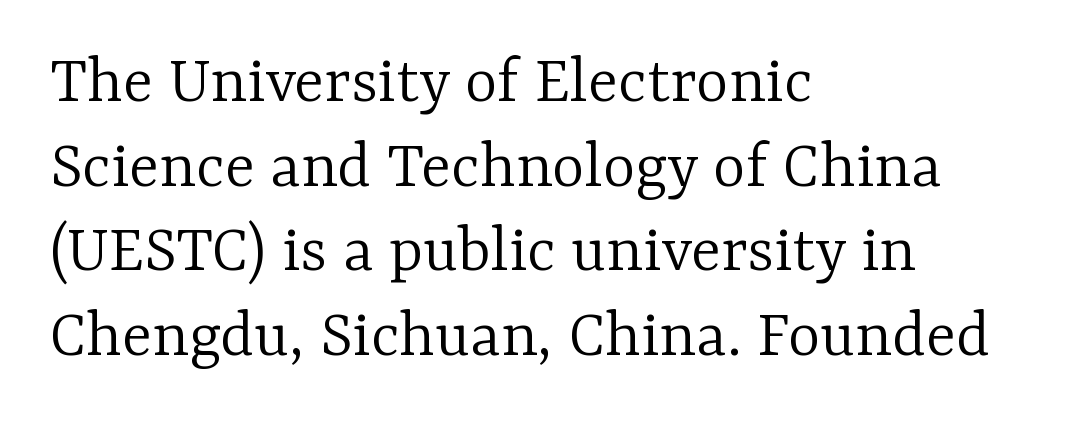
The image shows 70 px light serif type, upright; set left-aligned, line spacing 1.21x, normal letter spacing, not underlined; low stroke contrast and a medium x-height.
